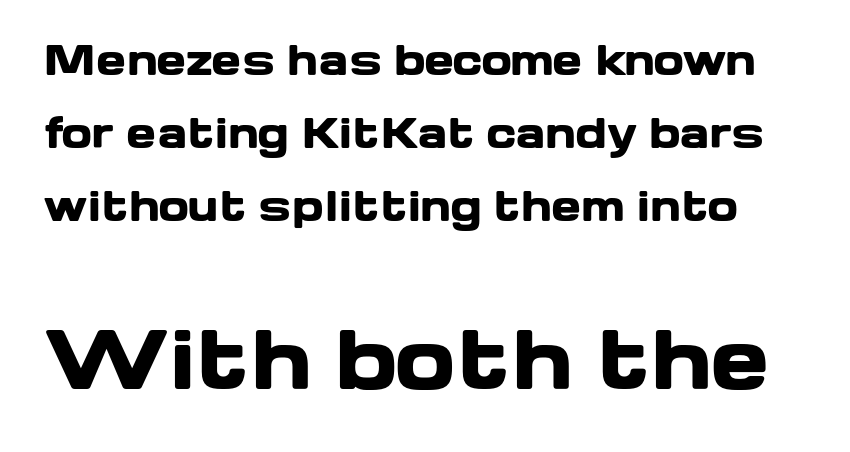
Q: Is the text bold? A: Yes.
Q: Is the text italic (slanted)? A: No, it is upright.
Q: Is the typeface a serif or a sans-serif typeface? A: Sans-serif.
Q: Is the text underlined? A: No.
Q: Is the spacing between letters normal or unusually wide? A: Normal.
Q: Which block of text is set in a larger size, the first (top) or the second (bottom)? A: The second (bottom) one.
Q: Width (condensed, normal, or wide)? A: Wide.
Q: Stroke contrast? A: Low.
Q: x-height? A: Medium.
Q: Monospaced? A: No.
